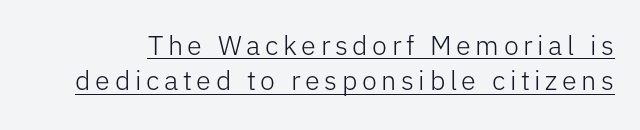
Weight: regular or lighter. A rule runs beneath these lines of type. Notice how descenders clear the ascenders below comfortably — that's standard leading. Quick note: not italic, upright.
